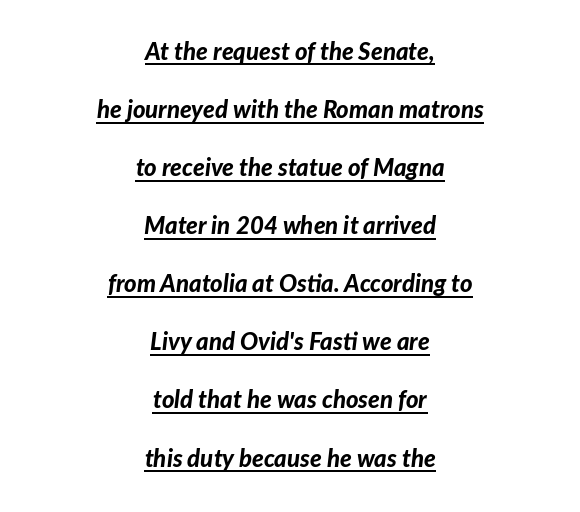
{"italic": "yes", "lean": "right", "slant_degrees": 7, "bold": "yes", "underline": "yes", "align": "center", "line_spacing": "loose", "line_spacing_ratio": 2.42, "letter_spacing": "normal", "letter_spacing_em": 0.0, "glyph_px": 24}
